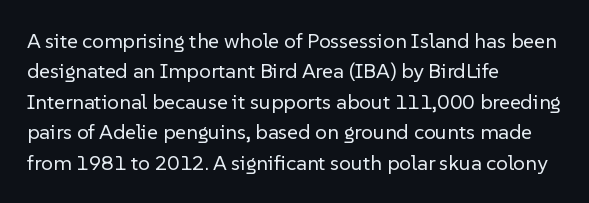
Letter spacing: default. Ink coverage per letter is moderate at most. The rag falls on the right side of this text block. Descenders are the only things crossing below the line. This block has exactly the height ordinary leading produces. This is the regular roman posture of the typeface.
